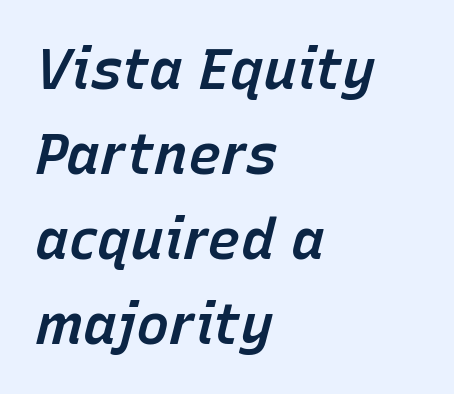
Every character sits at an angle, as italics do. This sample has the flowing, uneven cadence of proportional lettering. Line spacing here is normal. A bit beefed up — I'd call it semibold rather than bold. Rule under the text: the space is simply empty.
